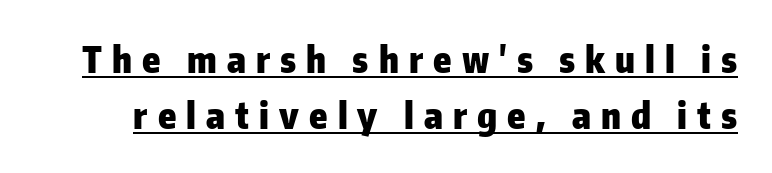
Classification — sans serif. You'd pick this weight for a headline — it's a proper bold. Baseline-to-baseline distance is the conventional proportion of letter height. Varying glyph widths throughout — classic text-font behaviour. The lettering stays uniformly vertical, giving the passage a roman look.
